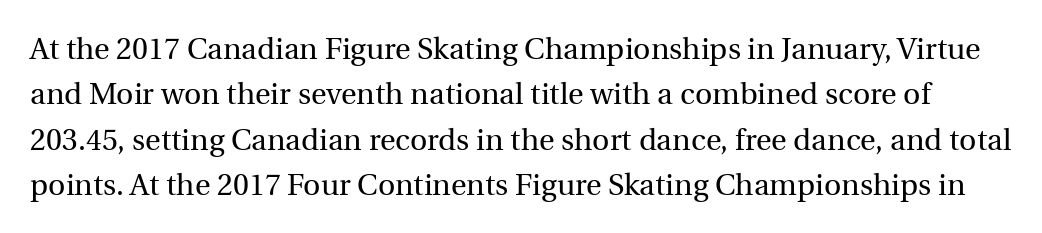
Q: Is the text bold? A: No.
Q: Is the text italic (slanted)? A: No, it is upright.
Q: Is the typeface a serif or a sans-serif typeface? A: Serif.
Q: Is the text underlined? A: No.
Q: Is the spacing between letters normal or unusually wide? A: Normal.
Q: Is the spacing between lines tight, normal or loose? A: Normal.
Q: Width (condensed, normal, or wide)? A: Normal.
Q: x-height? A: Medium.
Q: Monospaced? A: No.
